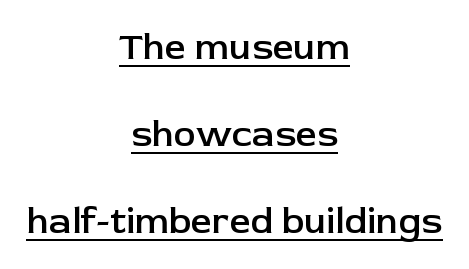
{"serif": "no", "italic": "no", "bold": "semi", "weight": "semibold", "width": "normal", "stroke_contrast": "low", "x_height": "medium", "monospaced": "no", "underline": "yes", "align": "center", "line_spacing": "loose", "line_spacing_ratio": 2.35, "letter_spacing": "normal", "letter_spacing_em": 0.0, "glyph_px": 37}
